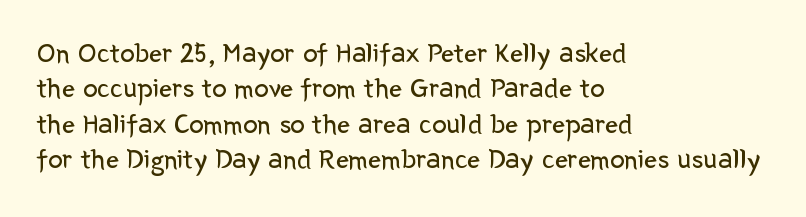
Nope, not italic — everything's standing straight. The letterforms sit shoulder to shoulder at normal distance. No extra ink here — the face is not bold. Check under the words: just untouched page. The text block is weighted toward the left margin, trailing off unevenly rightward. You could not count columns in this text — the font is proportionally spaced.
